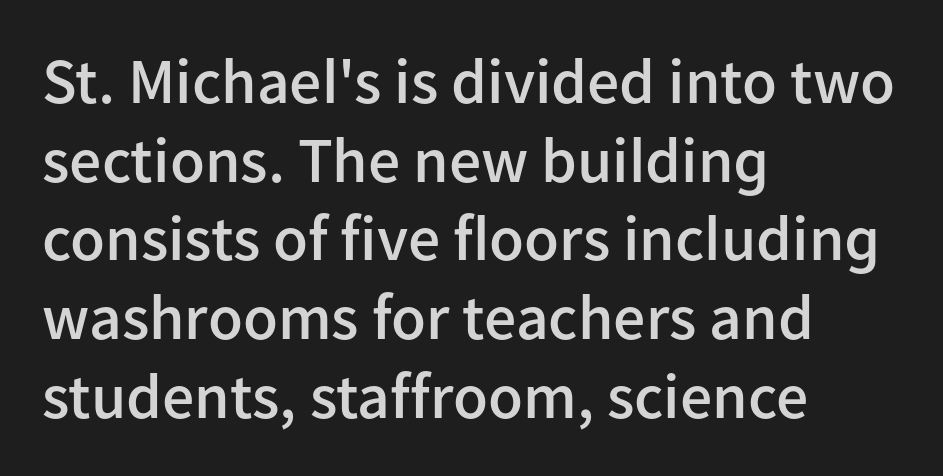
A typesetter would label this face a sans. Do the characters align in a grid? No, the font is proportional. Clear beneath every line of the passage. Every stem runs plumb, perpendicular to the baseline. Is the type bold? Partly — it's a semibold, heavier than regular but not fully bold.
